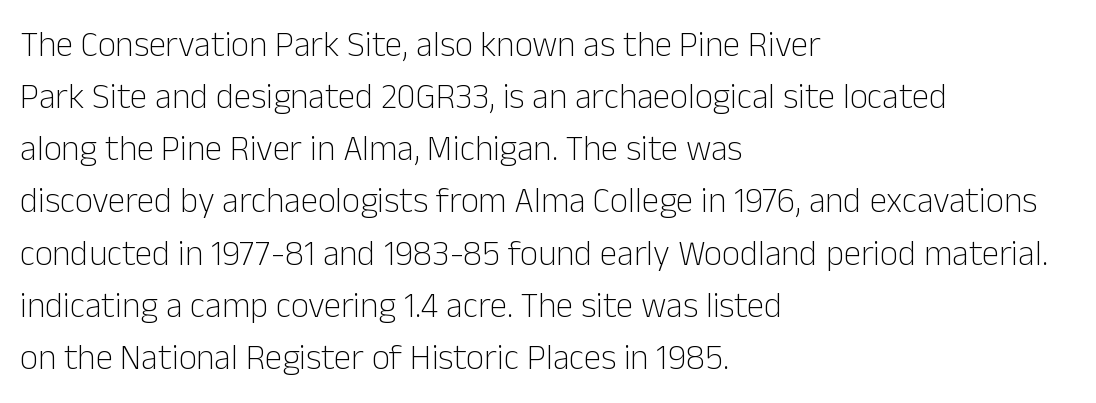
The image shows 35 px light sans-serif type, upright; set left-aligned, normal line spacing (1.49x), normal letter spacing, not underlined; low stroke contrast and a medium x-height.
